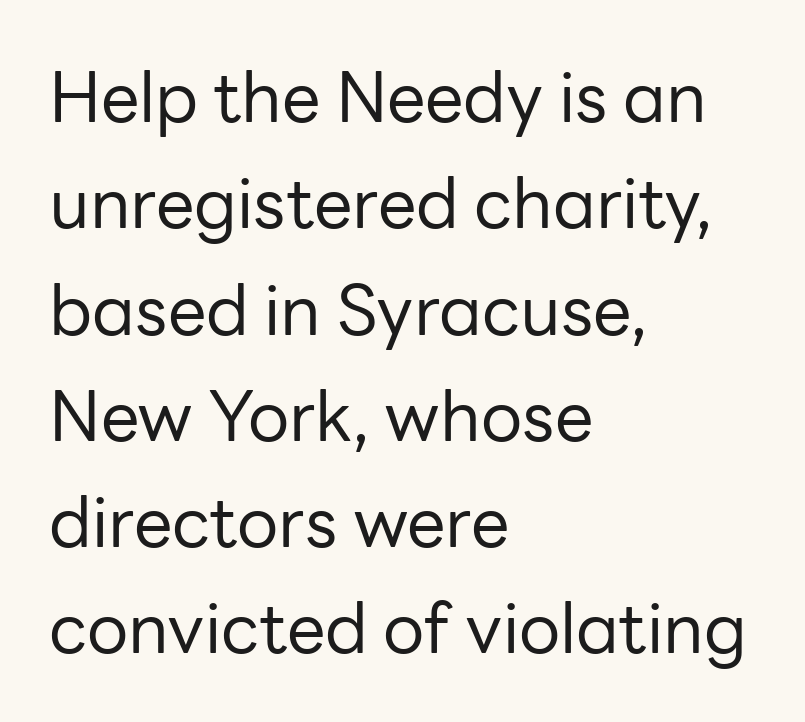
The text block is weighted toward the left margin, trailing off unevenly rightward. Baseline-to-baseline distance is the conventional proportion of letter height. Ascenders rise straight up at ninety degrees. The words here are not underlined. Classification — sans serif.
